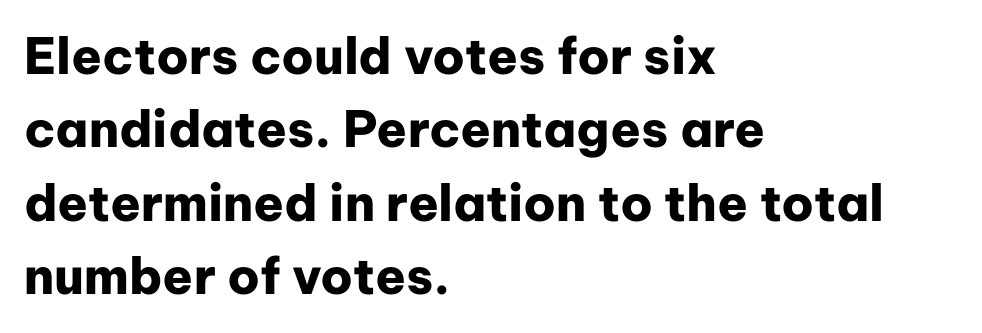
Q: Is the text bold? A: Yes.
Q: Is the text italic (slanted)? A: No, it is upright.
Q: Is the typeface a serif or a sans-serif typeface? A: Sans-serif.
Q: Is the text underlined? A: No.
Q: How is the paragraph aligned? A: Left-aligned.
Q: Is the spacing between letters normal or unusually wide? A: Normal.
Q: Is the spacing between lines tight, normal or loose? A: Normal.
Q: Width (condensed, normal, or wide)? A: Normal.
Q: Stroke contrast? A: Low.
Q: x-height? A: Medium.
Q: Monospaced? A: No.
